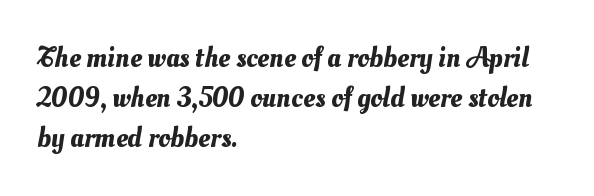
{"width": "normal", "stroke_contrast": "medium", "x_height": "small", "monospaced": "no", "underline": "no", "align": "left", "line_spacing": "normal", "line_spacing_ratio": 1.38, "letter_spacing": "normal", "letter_spacing_em": 0.0, "glyph_px": 29}
